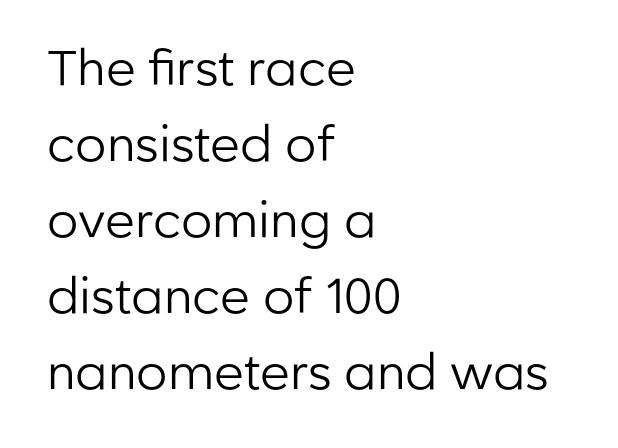
Q: Is the text bold? A: No.
Q: Is the text italic (slanted)? A: No, it is upright.
Q: Is the typeface a serif or a sans-serif typeface? A: Sans-serif.
Q: Is the text underlined? A: No.
Q: How is the paragraph aligned? A: Left-aligned.
Q: Is the spacing between letters normal or unusually wide? A: Normal.
Q: Is the spacing between lines tight, normal or loose? A: Normal.
Q: Width (condensed, normal, or wide)? A: Normal.
Q: Stroke contrast? A: Low.
Q: x-height? A: Medium.
Q: Monospaced? A: No.
